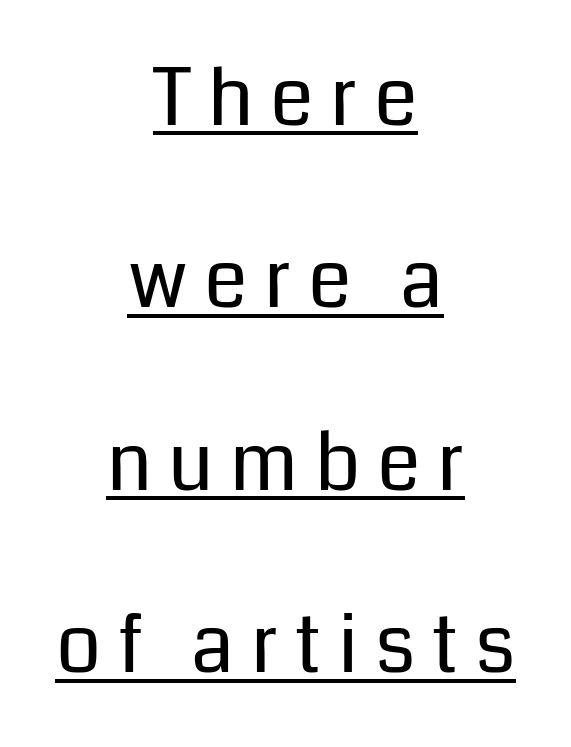
The image shows 79 px regular-weight sans-serif type, upright; set centered, loose line spacing (2.31x), unusually wide letter spacing (+0.21 em), underlined; low stroke contrast and a medium x-height.
